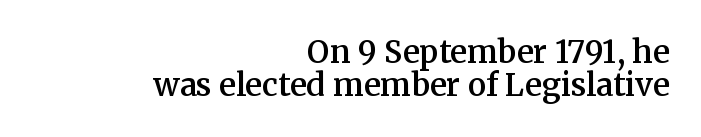
The image shows 31 px semibold serif type, upright; set right-aligned, tight line spacing (1.06x), normal letter spacing, not underlined; medium stroke contrast and a medium x-height.
